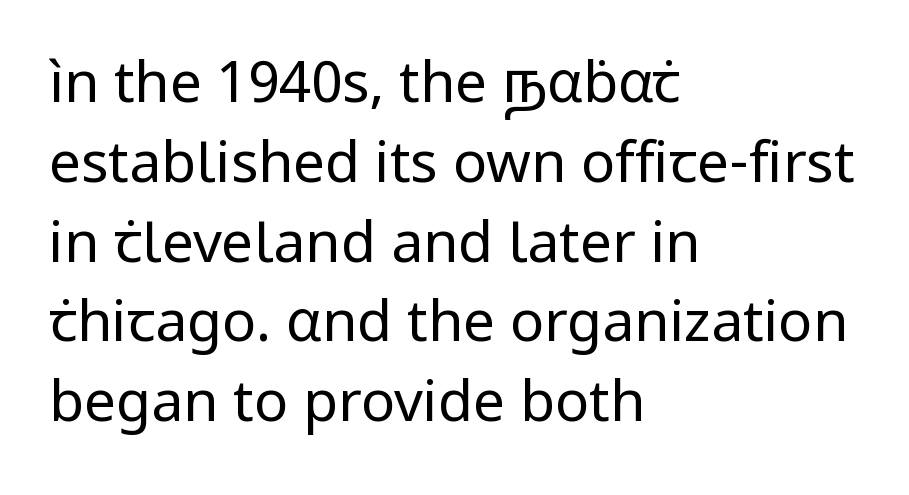
{"serif": "no", "italic": "no", "bold": "no", "weight": "regular", "width": "normal", "stroke_contrast": "low", "x_height": "medium", "monospaced": "no", "underline": "no", "align": "left", "line_spacing": "normal", "line_spacing_ratio": 1.4, "letter_spacing": "normal", "letter_spacing_em": 0.0, "glyph_px": 57}
